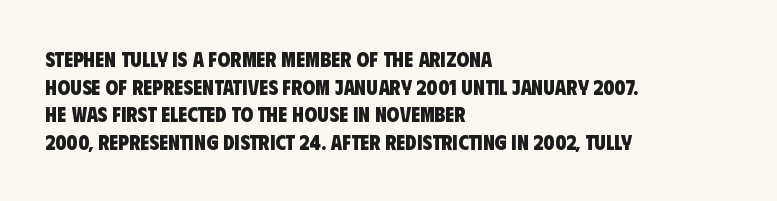
Summary of vertical rhythm: regular, with standard interline spacing. The tracking reads as untouched default to a designer's eye. The baseline area is clear. I'd describe the lettering as bold — thick and assertive. Short and long lines alike share a common starting point at left.
